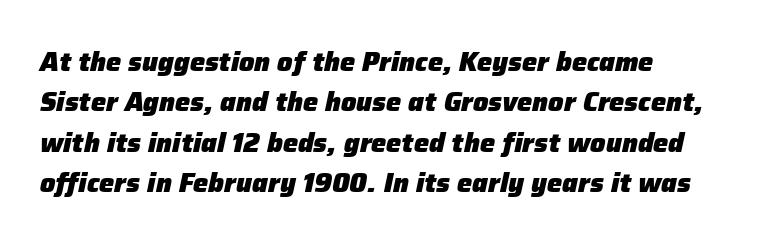
The image shows 27 px bold type, italic (leaning right); set left-aligned, normal line spacing (1.5x), normal letter spacing, not underlined.
